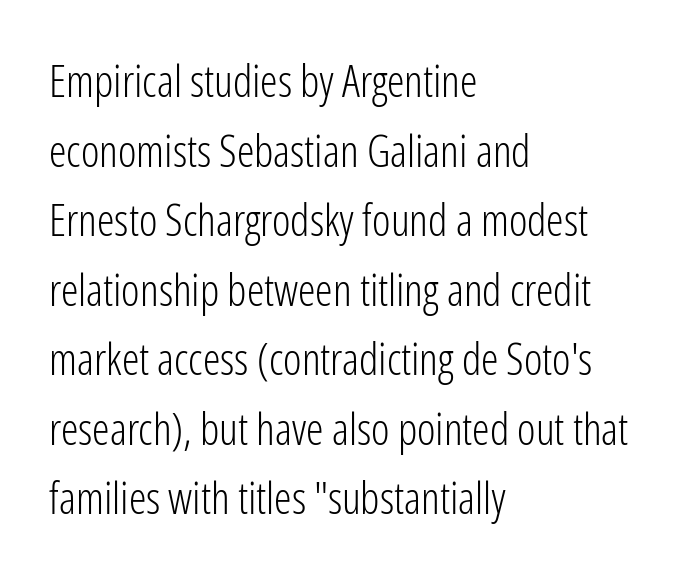
Q: Is the text bold? A: No.
Q: Is the text italic (slanted)? A: No, it is upright.
Q: Is the typeface a serif or a sans-serif typeface? A: Sans-serif.
Q: Is the text underlined? A: No.
Q: How is the paragraph aligned? A: Left-aligned.
Q: Is the spacing between letters normal or unusually wide? A: Normal.
Q: Is the spacing between lines tight, normal or loose? A: Normal.
Q: Width (condensed, normal, or wide)? A: Condensed.
Q: Stroke contrast? A: Low.
Q: x-height? A: Medium.
Q: Monospaced? A: No.
